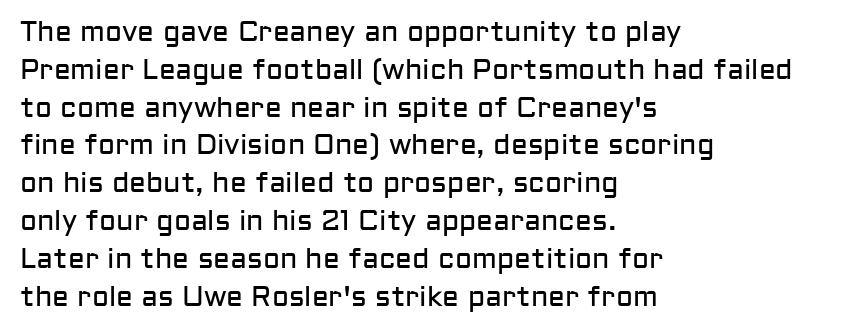
Summary of vertical rhythm: regular, with standard interline spacing. The strip under each line holds only bare page. Is this a fixed-width face? No — the glyphs have proportional, varying widths. What kind of face is this? One without serifs — a sans.
